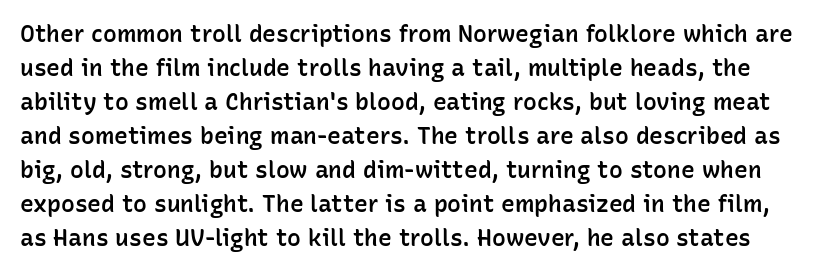
{"italic": "no", "bold": "semi", "underline": "no", "line_spacing": "normal", "line_spacing_ratio": 1.48, "letter_spacing": "normal", "letter_spacing_em": 0.0, "glyph_px": 23}
